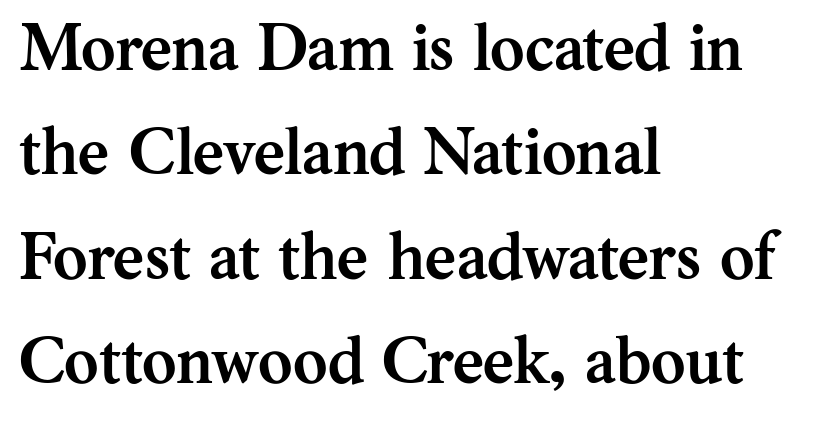
{"serif": "yes", "italic": "no", "bold": "yes", "weight": "semibold", "width": "normal", "stroke_contrast": "medium", "x_height": "medium", "monospaced": "no", "underline": "no", "align": "left", "line_spacing": "normal", "line_spacing_ratio": 1.58, "letter_spacing": "normal", "letter_spacing_em": 0.0, "glyph_px": 66}
